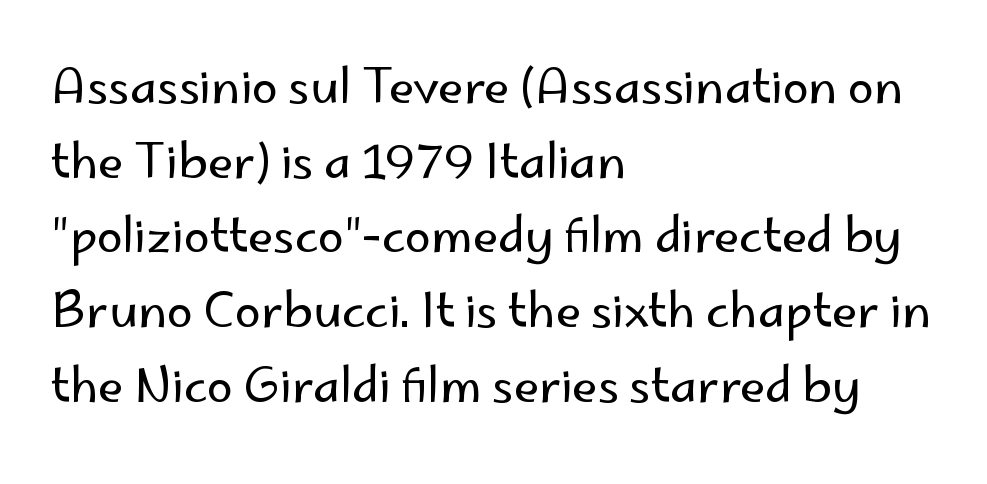
{"serif": "no", "italic": "no", "bold": "no", "weight": "regular", "width": "normal", "stroke_contrast": "low", "x_height": "small", "monospaced": "no", "underline": "no", "align": "left", "line_spacing": "normal", "line_spacing_ratio": 1.59, "letter_spacing": "normal", "letter_spacing_em": 0.0, "glyph_px": 47}
